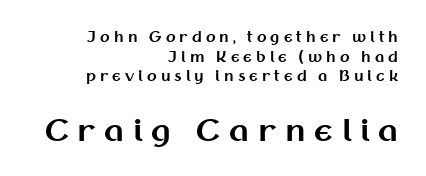
The space beneath each line is pristine and unruled. Loose tracking; the words dissolve into strings of separated letters. Style check: upright. The letters carry no serifs — their stems end cleanly without finishing strokes. Caption: upper text group reduced, lower text group enlarged. Set as a true bold cut, around the 700 mark.
